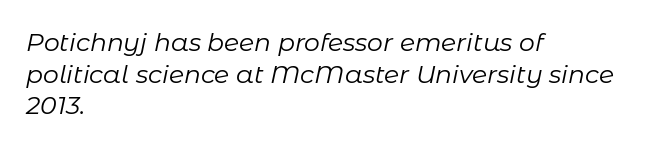
{"italic": "yes", "lean": "right", "slant_degrees": 11, "bold": "no", "underline": "no", "align": "left", "line_spacing": "normal", "line_spacing_ratio": 1.27, "letter_spacing": "normal", "letter_spacing_em": 0.0, "glyph_px": 25}
